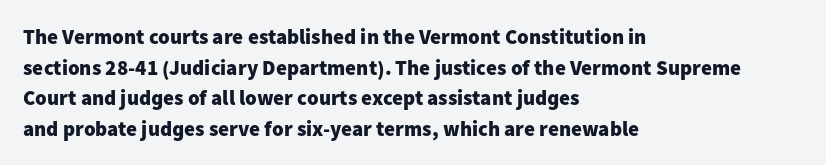
Q: Is the text bold? A: Yes.
Q: Is the text italic (slanted)? A: No, it is upright.
Q: Is the text underlined? A: No.
Q: How is the paragraph aligned? A: Left-aligned.
Q: Is the spacing between letters normal or unusually wide? A: Normal.
Q: Is the spacing between lines tight, normal or loose? A: Normal.
